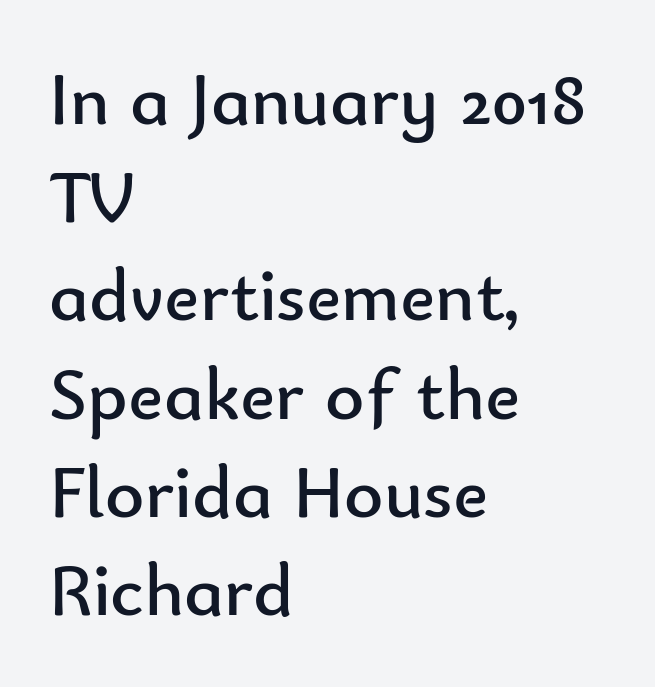
Q: Is the text bold? A: No.
Q: Is the text italic (slanted)? A: No, it is upright.
Q: Is the typeface a serif or a sans-serif typeface? A: Sans-serif.
Q: Is the text underlined? A: No.
Q: How is the paragraph aligned? A: Left-aligned.
Q: Is the spacing between letters normal or unusually wide? A: Normal.
Q: Is the spacing between lines tight, normal or loose? A: Normal.
Q: Width (condensed, normal, or wide)? A: Normal.
Q: Stroke contrast? A: Low.
Q: x-height? A: Small.
Q: Monospaced? A: No.
